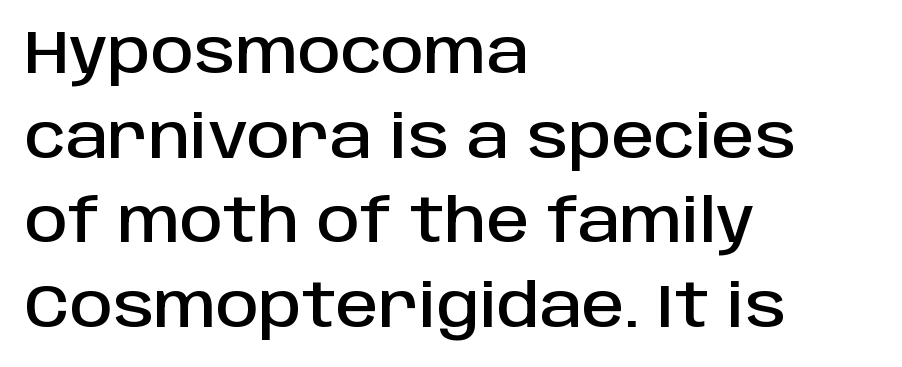
The image shows 60 px sans-serif type, upright; set left-aligned, normal line spacing (1.41x), normal letter spacing, not underlined; low stroke contrast and a large x-height.
